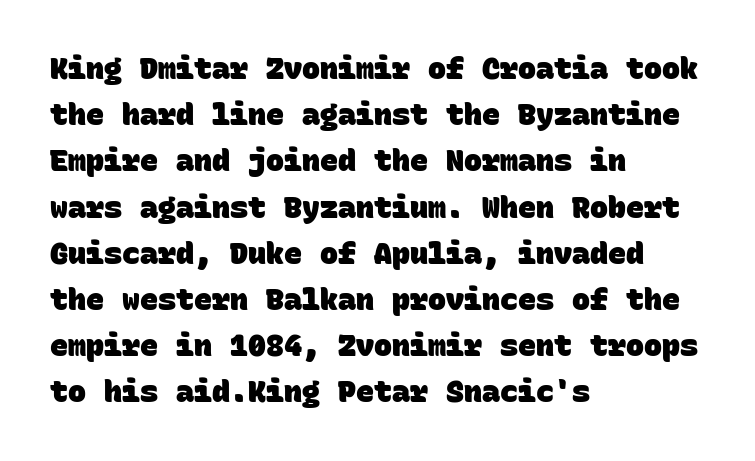
{"serif": "no", "bold": "yes", "weight": "heavy", "width": "normal", "stroke_contrast": "low", "x_height": "large", "monospaced": "yes", "underline": "no", "align": "left", "line_spacing": "normal", "line_spacing_ratio": 1.54, "letter_spacing": "normal", "letter_spacing_em": 0.0, "glyph_px": 30}
